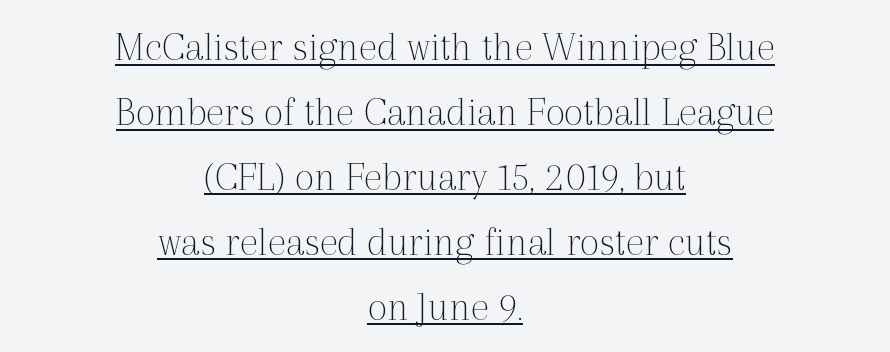
Q: Is the text bold? A: No.
Q: Is the text italic (slanted)? A: No, it is upright.
Q: Is the typeface a serif or a sans-serif typeface? A: Serif.
Q: Is the text underlined? A: Yes.
Q: How is the paragraph aligned? A: Centered.
Q: Is the spacing between letters normal or unusually wide? A: Normal.
Q: Is the spacing between lines tight, normal or loose? A: Normal.
Q: Width (condensed, normal, or wide)? A: Normal.
Q: x-height? A: Medium.
Q: Monospaced? A: No.
